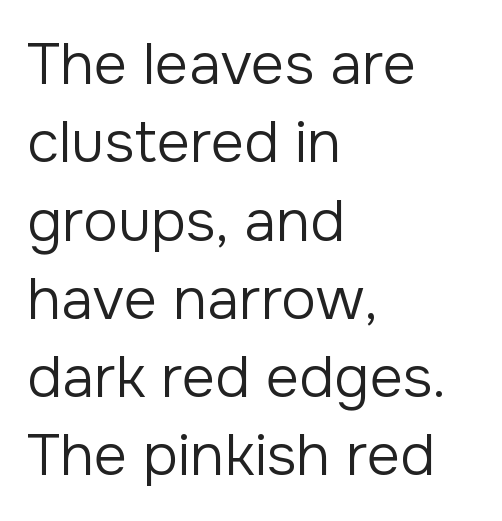
Every stem runs plumb, perpendicular to the baseline. The face used here is proportionally spaced, like ordinary book or web type. The lines sit at an ordinary, default distance from one another. The text block is weighted toward the left margin, trailing off unevenly rightward.
